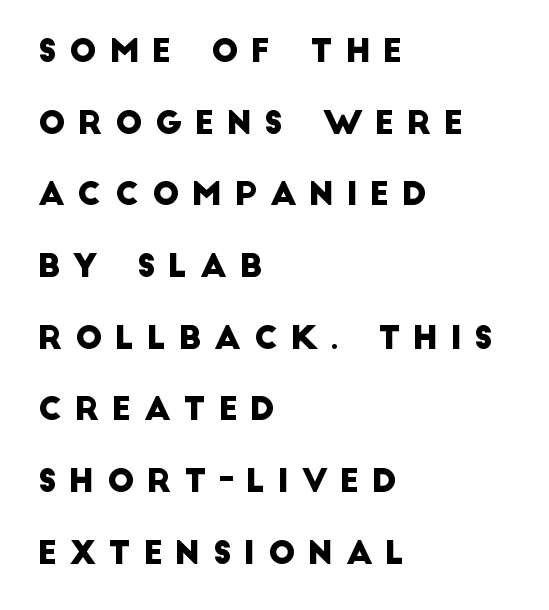
Q: Is the typeface a serif or a sans-serif typeface? A: Sans-serif.
Q: Is the text underlined? A: No.
Q: How is the paragraph aligned? A: Left-aligned.
Q: Is the spacing between letters normal or unusually wide? A: Unusually wide.
Q: Is the spacing between lines tight, normal or loose? A: Loose.
Q: Width (condensed, normal, or wide)? A: Normal.
Q: Stroke contrast? A: Low.
Q: x-height? A: Large.
Q: Monospaced? A: No.
